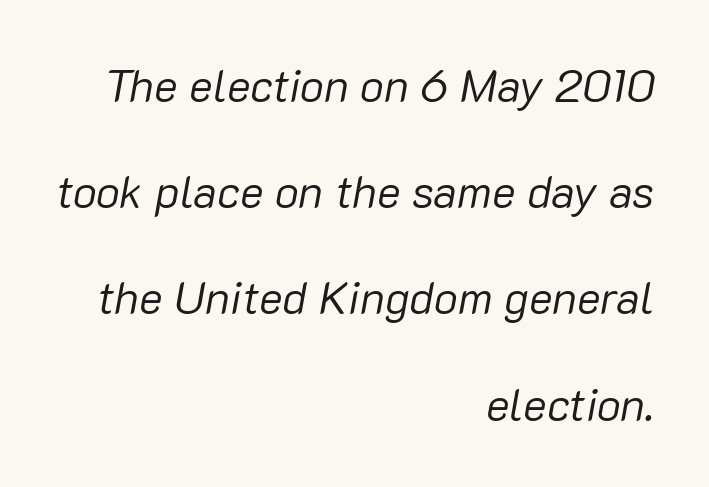
Standard letterfit; no display-style spreading of the glyphs. Observe the lean: these are italic letterforms. Unbolded letterforms with no extra heft. This block would shrink considerably if given ordinary leading; it's expanded now.
